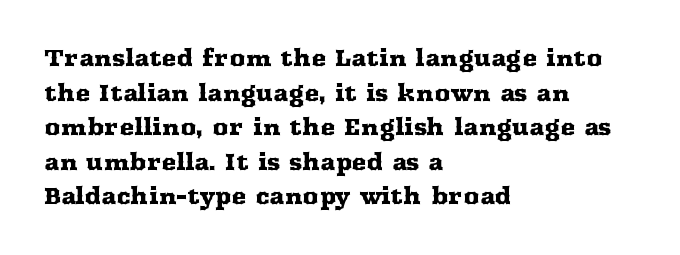
The image shows 22 px text type, upright; set left-aligned, normal line spacing (1.57x), normal letter spacing, not underlined.
